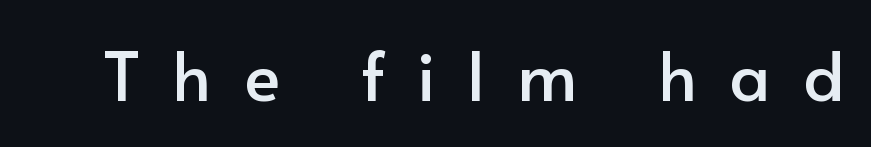
Observe the wide spacing: letters keep a clear distance from each other. Ascenders rise straight up at ninety degrees. Character widths vary here, with narrow letters taking less room than wide ones. The glyphs are unaccompanied by any horizontal stroke below them. The face used here is a sans, in the tradition of grotesques and geometrics.
